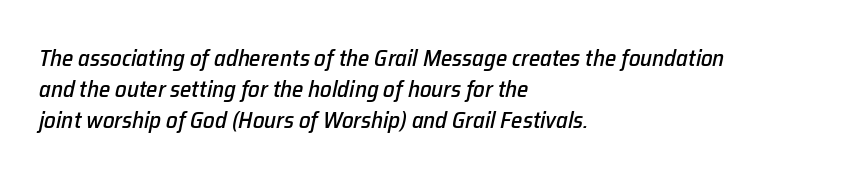
The image shows 23 px text type, italic (leaning right); set left-aligned, normal line spacing (1.34x), normal letter spacing, not underlined.
